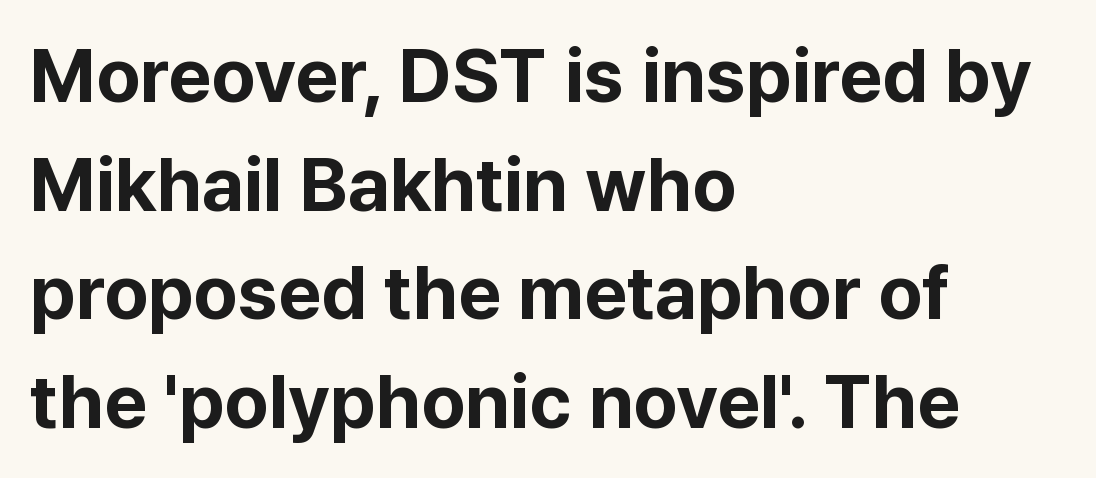
The designer left line spacing at the default. Decoration check: the copy has no underline. The face used here is rendered with its standard letterfit. One-word summary of the alignment: left.
